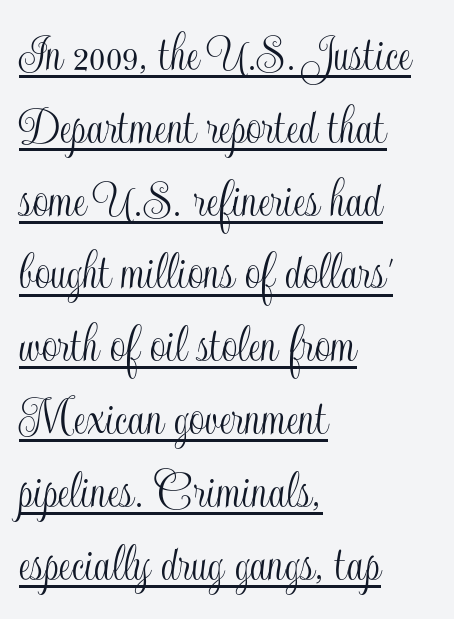
{"width": "condensed", "x_height": "small", "monospaced": "no", "underline": "yes", "align": "left", "line_spacing": "normal", "line_spacing_ratio": 1.3, "letter_spacing": "normal", "letter_spacing_em": 0.0, "glyph_px": 56}
